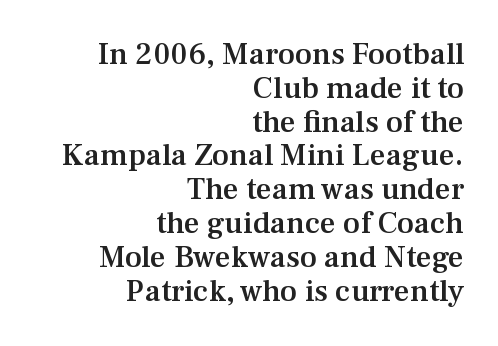
The typesetting leans somewhat heavy: a semibold. Check the space under the baseline: it is left empty. These lines huddle together more closely than default settings would place them. The letters stand straight up with perfectly vertical stems. Looks like regular typesetting: each glyph gets only the width it needs. Each line ends at the same right margin while the left side varies.
